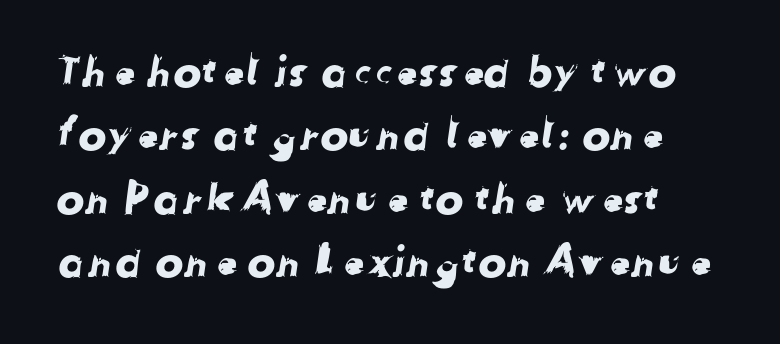
Q: Is the typeface a serif or a sans-serif typeface? A: Sans-serif.
Q: Is the text underlined? A: No.
Q: Is the spacing between letters normal or unusually wide? A: Normal.
Q: Is the spacing between lines tight, normal or loose? A: Normal.
Q: Width (condensed, normal, or wide)? A: Normal.
Q: Stroke contrast? A: Low.
Q: x-height? A: Medium.
Q: Monospaced? A: No.
